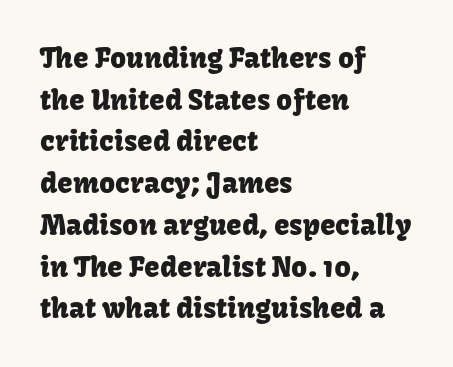
The image shows 28 px sans-serif type, upright; set left-aligned, normal line spacing (1.49x), normal letter spacing, not underlined; low stroke contrast and a medium x-height.
